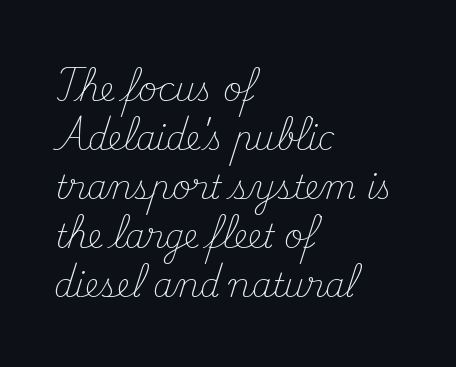
{"serif": "yes", "bold": "no", "weight": "light", "width": "normal", "stroke_contrast": "medium", "x_height": "small", "monospaced": "no", "underline": "no", "align": "left", "line_spacing": "normal", "line_spacing_ratio": 1.53, "letter_spacing": "normal", "letter_spacing_em": 0.0, "glyph_px": 32}
